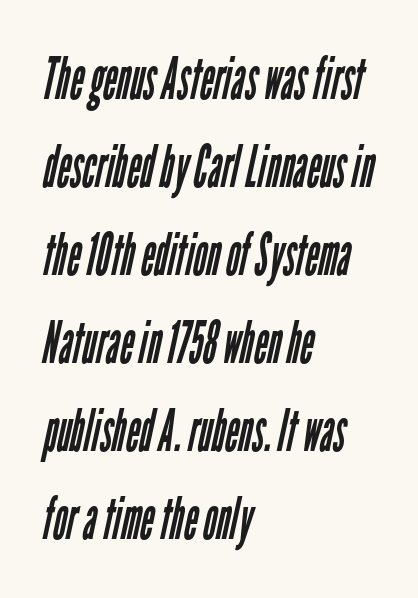
Words float on clear page, feet unadorned. Think of a printed novel: that variable character pitch is what you see here. Is this a sans? Yes — the strokes have no serifs. Rows of type keep a routine distance in the vertical direction. Is the stroke heavy? The answer is a plain regular-or-lighter.
